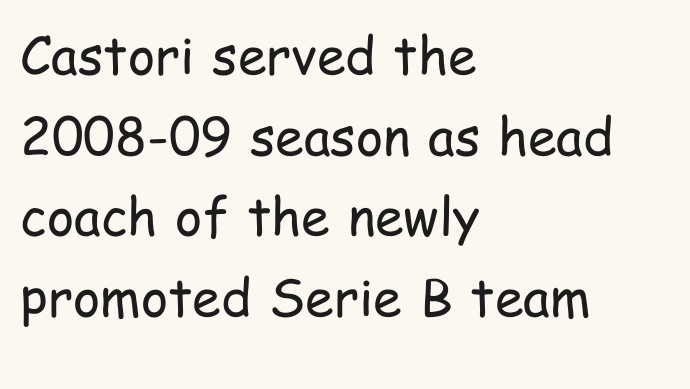
Q: Is the text bold? A: No.
Q: Is the text italic (slanted)? A: No, it is upright.
Q: Is the typeface a serif or a sans-serif typeface? A: Sans-serif.
Q: Is the text underlined? A: No.
Q: How is the paragraph aligned? A: Left-aligned.
Q: Is the spacing between letters normal or unusually wide? A: Normal.
Q: Is the spacing between lines tight, normal or loose? A: Normal.
Q: Width (condensed, normal, or wide)? A: Condensed.
Q: Stroke contrast? A: Low.
Q: x-height? A: Medium.
Q: Monospaced? A: No.
